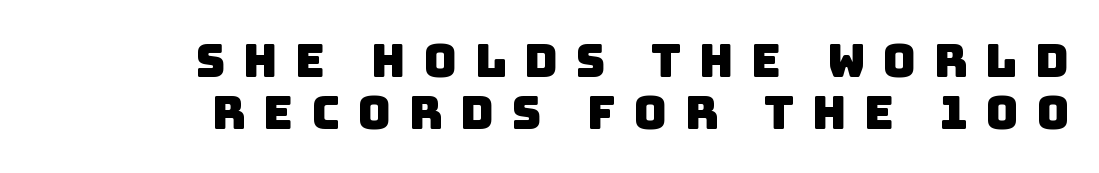
{"serif": "no", "width": "normal", "stroke_contrast": "low", "x_height": "large", "monospaced": "no", "underline": "no", "align": "right", "line_spacing": "tight", "line_spacing_ratio": 1.13, "letter_spacing": "wide", "letter_spacing_em": 0.38, "glyph_px": 46}
